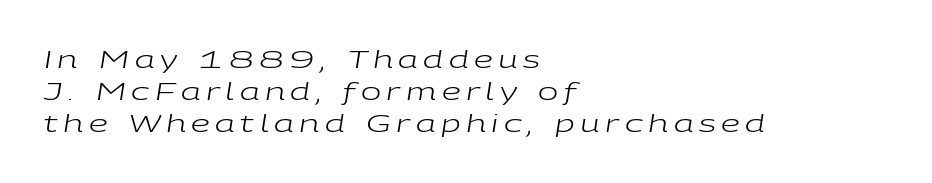
{"italic": "yes", "lean": "right", "slant_degrees": 9, "bold": "no", "underline": "no", "align": "left", "line_spacing": "normal", "line_spacing_ratio": 1.34, "letter_spacing": "wide", "letter_spacing_em": 0.23, "glyph_px": 24}
